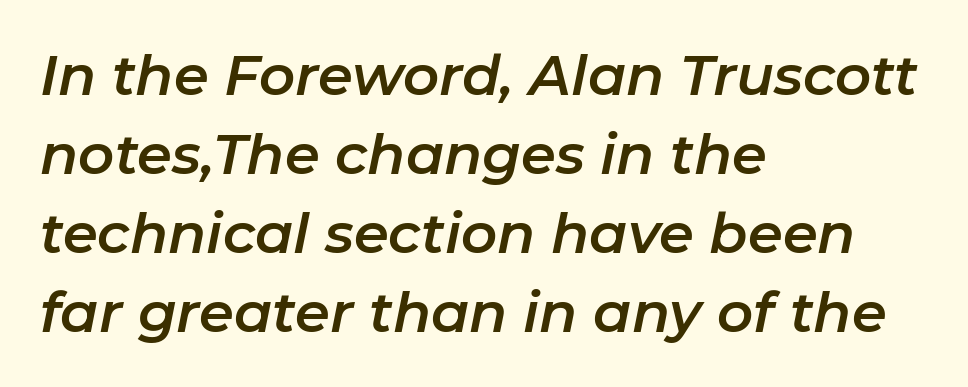
The image shows 56 px text type, italic (leaning right); set left-aligned, normal line spacing (1.41x), normal letter spacing, not underlined; low stroke contrast and a medium x-height.
